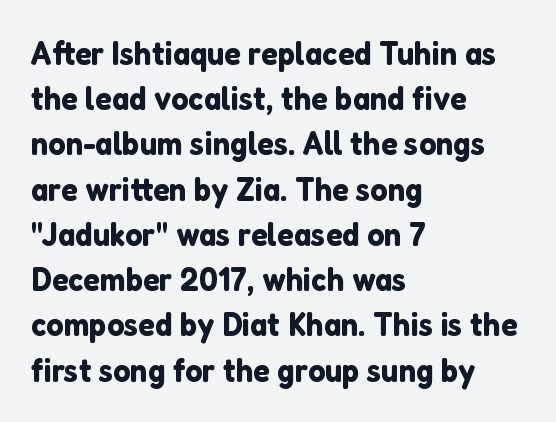
It's the straight-up-and-down kind of type. The letters advance in unequal steps, a hallmark of proportional type. In terms of letterspacing, this is plain default setting. A bare baseline throughout the passage.
